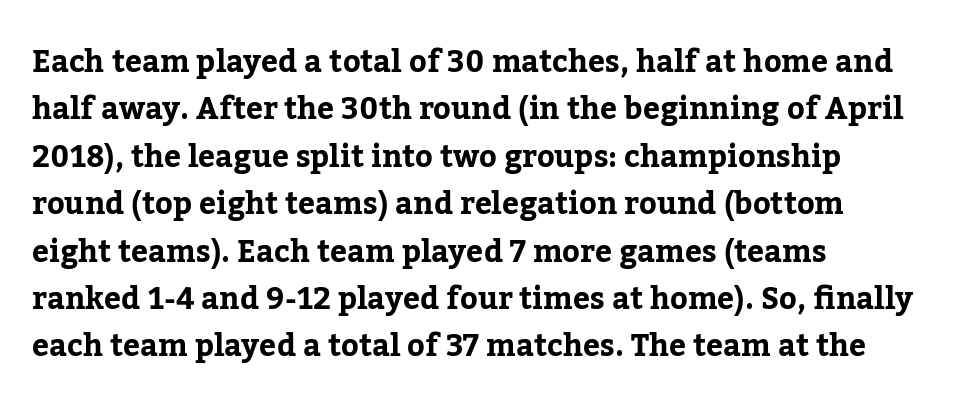
Q: Is the text bold? A: Yes.
Q: Is the text italic (slanted)? A: No, it is upright.
Q: Is the typeface a serif or a sans-serif typeface? A: Serif.
Q: Is the text underlined? A: No.
Q: How is the paragraph aligned? A: Left-aligned.
Q: Is the spacing between letters normal or unusually wide? A: Normal.
Q: Is the spacing between lines tight, normal or loose? A: Normal.
Q: Width (condensed, normal, or wide)? A: Normal.
Q: Stroke contrast? A: Low.
Q: x-height? A: Medium.
Q: Monospaced? A: No.
